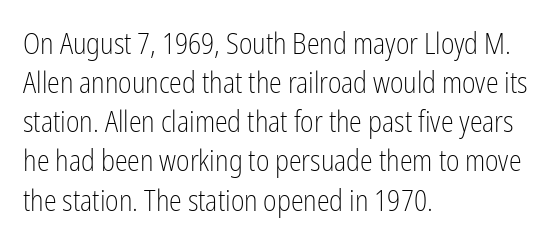
Style check: upright. Vertical stems look standard width or narrower in stroke. Descender tails drop into unmarked territory. This sample uses plain, unmodified letter spacing. The leading is moderate, giving the passage an even texture.
